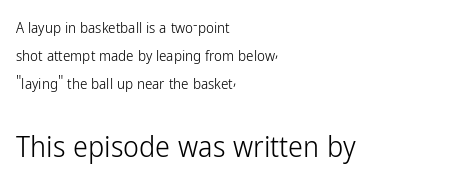
Nothing sits at the stroke ends, so this counts as sans-serif. The designer gave the closing block more size than the opening block. Notice how the stems are strictly vertical — no italics here. Looks like regular typesetting: each glyph gets only the width it needs. If you drew a ruler down the left edge, every line would touch it. Students, note that the glyphs here touch the page at normal intervals.
